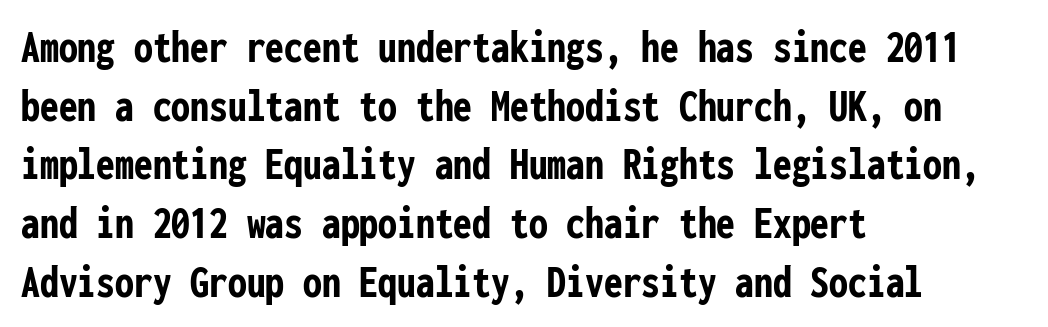
The image shows 47 px semibold, condensed sans-serif type, upright, monospaced; set left-aligned, normal line spacing (1.25x), normal letter spacing, not underlined; low stroke contrast and a medium x-height.
